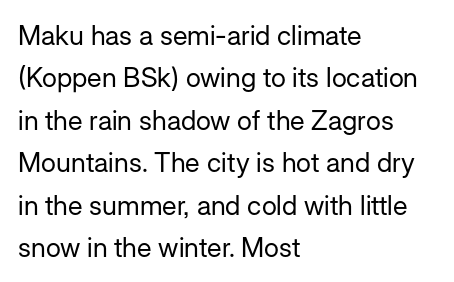
Q: Is the text bold? A: No.
Q: Is the text italic (slanted)? A: No, it is upright.
Q: Is the text underlined? A: No.
Q: How is the paragraph aligned? A: Left-aligned.
Q: Is the spacing between letters normal or unusually wide? A: Normal.
Q: Is the spacing between lines tight, normal or loose? A: Normal.
